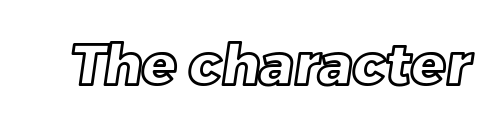
Just letters on the line, the space beneath them empty. These lines keep a tight, regular rhythm from letter to letter. Character widths vary here, with narrow letters taking less room than wide ones.
